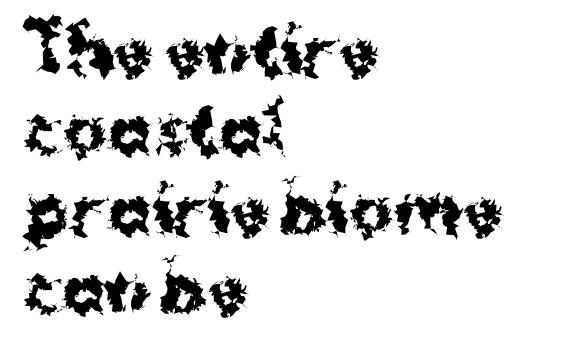
{"serif": "no", "italic": "no", "bold": "yes", "weight": "bold", "width": "normal", "stroke_contrast": "medium", "x_height": "medium", "monospaced": "no", "underline": "no", "align": "left", "line_spacing_ratio": 1.22, "letter_spacing": "normal", "letter_spacing_em": 0.0, "glyph_px": 65}
